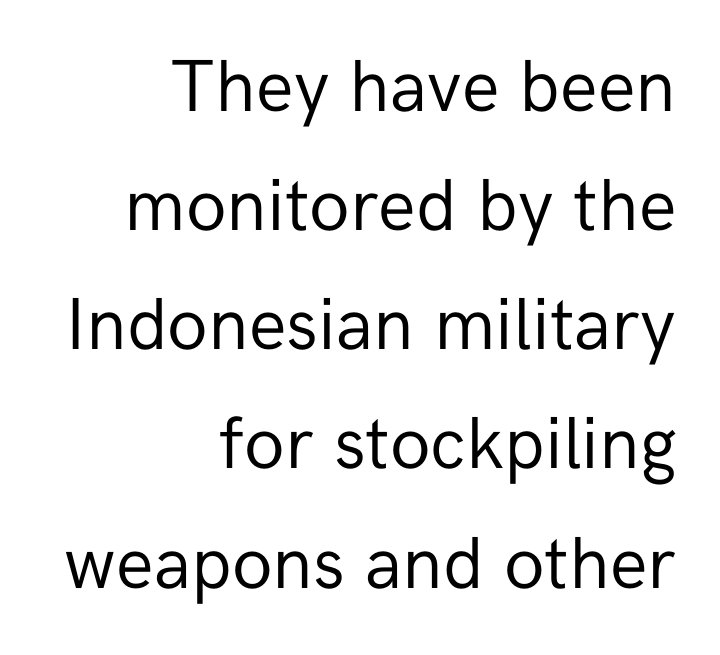
Q: Is the text bold? A: No.
Q: Is the text italic (slanted)? A: No, it is upright.
Q: Is the typeface a serif or a sans-serif typeface? A: Sans-serif.
Q: Is the text underlined? A: No.
Q: How is the paragraph aligned? A: Right-aligned.
Q: Is the spacing between letters normal or unusually wide? A: Normal.
Q: Is the spacing between lines tight, normal or loose? A: Normal.
Q: Width (condensed, normal, or wide)? A: Normal.
Q: Stroke contrast? A: Low.
Q: x-height? A: Medium.
Q: Monospaced? A: No.
